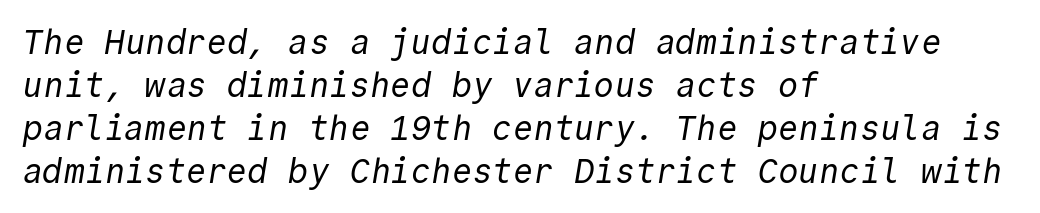
{"serif": "no", "bold": "no", "weight": "regular", "width": "normal", "x_height": "medium", "monospaced": "yes", "underline": "no", "align": "left", "line_spacing": "normal", "line_spacing_ratio": 1.26, "letter_spacing": "normal", "letter_spacing_em": 0.0, "glyph_px": 34}
